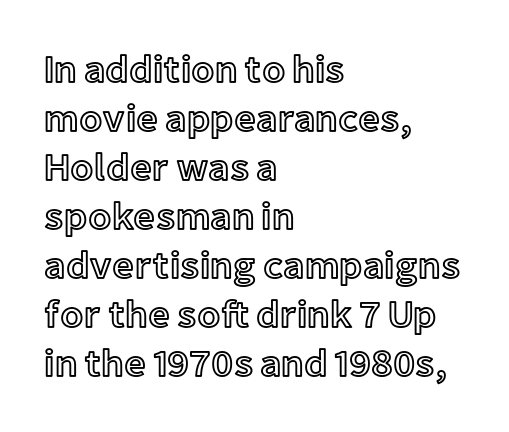
{"italic": "no", "width": "normal", "x_height": "medium", "monospaced": "no", "underline": "no", "align": "left", "line_spacing": "normal", "line_spacing_ratio": 1.29, "letter_spacing": "normal", "letter_spacing_em": 0.0, "glyph_px": 38}
